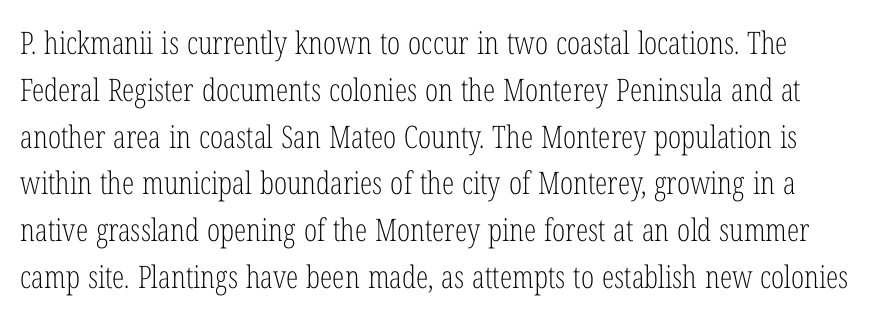
Q: Is the text bold? A: No.
Q: Is the text italic (slanted)? A: No, it is upright.
Q: Is the typeface a serif or a sans-serif typeface? A: Serif.
Q: Is the text underlined? A: No.
Q: Is the spacing between letters normal or unusually wide? A: Normal.
Q: Is the spacing between lines tight, normal or loose? A: Normal.
Q: Width (condensed, normal, or wide)? A: Condensed.
Q: Stroke contrast? A: Low.
Q: x-height? A: Medium.
Q: Monospaced? A: No.
